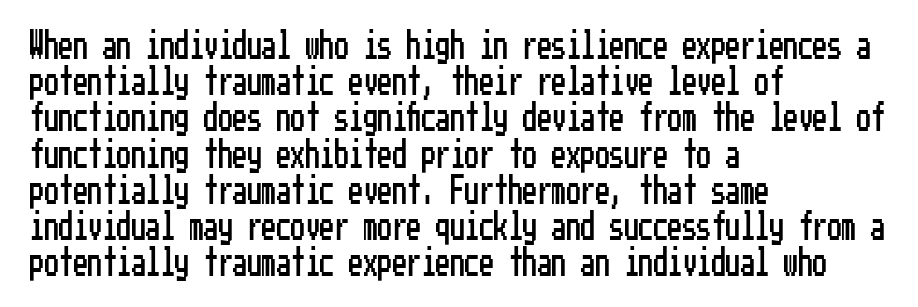
The image shows 29 px condensed sans-serif type, upright; set left-aligned, normal line spacing (1.25x), normal letter spacing, not underlined; low stroke contrast and a medium x-height.
